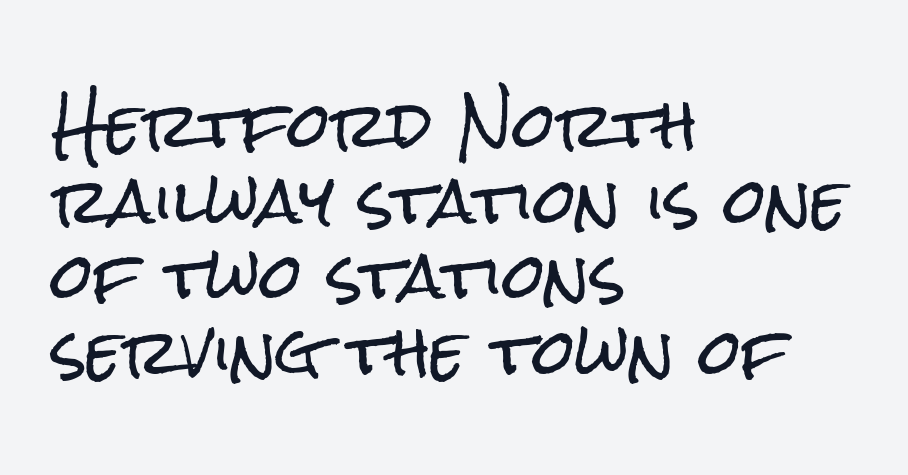
Q: Is the text italic (slanted)? A: No, it is upright.
Q: Is the typeface a serif or a sans-serif typeface? A: Sans-serif.
Q: Is the text underlined? A: No.
Q: How is the paragraph aligned? A: Left-aligned.
Q: Is the spacing between letters normal or unusually wide? A: Normal.
Q: Width (condensed, normal, or wide)? A: Condensed.
Q: Stroke contrast? A: Low.
Q: x-height? A: Medium.
Q: Monospaced? A: No.
